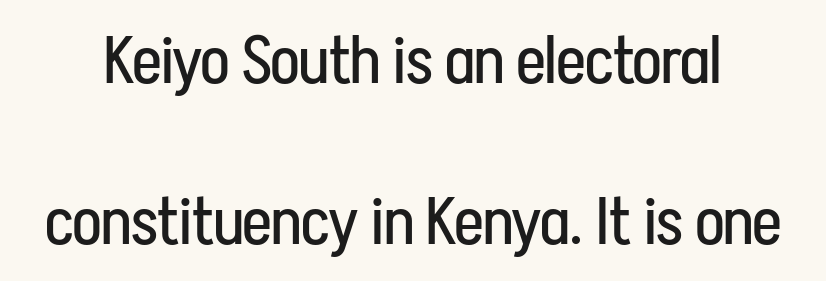
Q: Is the text bold? A: No.
Q: Is the text italic (slanted)? A: No, it is upright.
Q: Is the typeface a serif or a sans-serif typeface? A: Sans-serif.
Q: Is the text underlined? A: No.
Q: Is the spacing between letters normal or unusually wide? A: Normal.
Q: Is the spacing between lines tight, normal or loose? A: Loose.
Q: Width (condensed, normal, or wide)? A: Condensed.
Q: Stroke contrast? A: Low.
Q: x-height? A: Medium.
Q: Monospaced? A: No.
